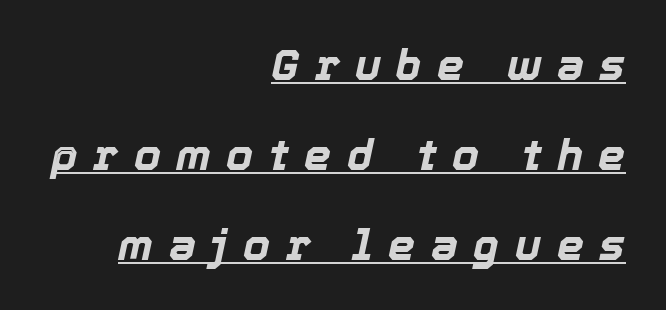
The image shows 43 px bold type, italic (leaning right); set right-aligned, loose line spacing (2.09x), unusually wide letter spacing (+0.36 em), underlined; a medium x-height.
